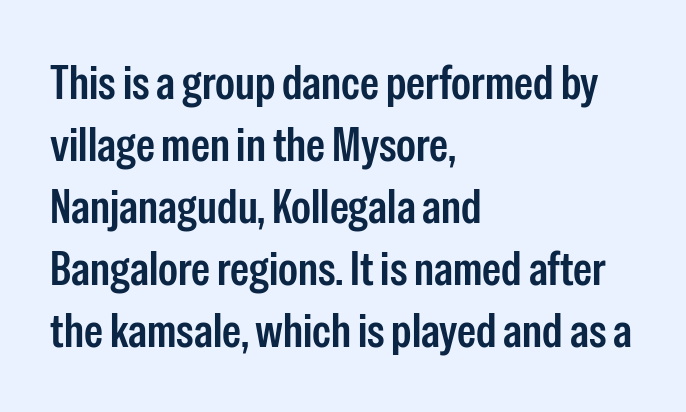
Q: Is the text bold? A: Semi-bold.
Q: Is the text italic (slanted)? A: No, it is upright.
Q: Is the typeface a serif or a sans-serif typeface? A: Sans-serif.
Q: Is the text underlined? A: No.
Q: How is the paragraph aligned? A: Left-aligned.
Q: Is the spacing between letters normal or unusually wide? A: Normal.
Q: Is the spacing between lines tight, normal or loose? A: Normal.
Q: Width (condensed, normal, or wide)? A: Condensed.
Q: Stroke contrast? A: Low.
Q: x-height? A: Medium.
Q: Monospaced? A: No.
